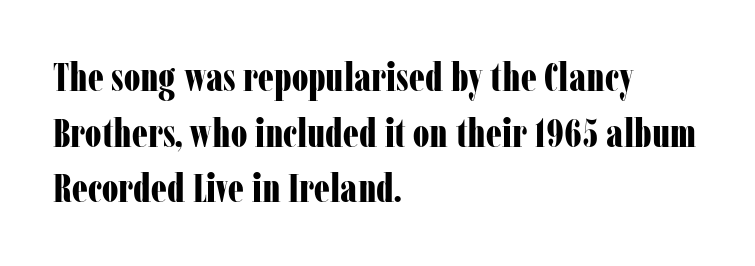
Q: Is the text bold? A: Yes.
Q: Is the text italic (slanted)? A: No, it is upright.
Q: Is the typeface a serif or a sans-serif typeface? A: Serif.
Q: Is the text underlined? A: No.
Q: How is the paragraph aligned? A: Left-aligned.
Q: Is the spacing between letters normal or unusually wide? A: Normal.
Q: Is the spacing between lines tight, normal or loose? A: Normal.
Q: Width (condensed, normal, or wide)? A: Condensed.
Q: Stroke contrast? A: Low.
Q: x-height? A: Medium.
Q: Monospaced? A: No.
